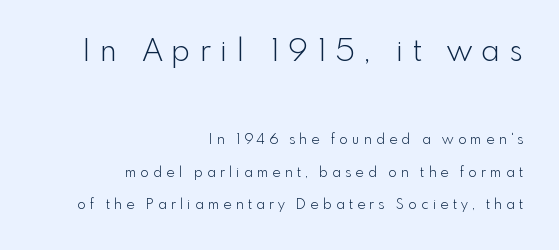
No word sits above an underline. The characters are drawn with everyday or finer stroke widths. You can tell it's not italic because the verticals are truly vertical. Horizontal alignment here is rightward, an uncommon choice for prose. Which of the two is more prominent by size? The first, at the top. Does the type have serifs? No, each stem ends abruptly.
